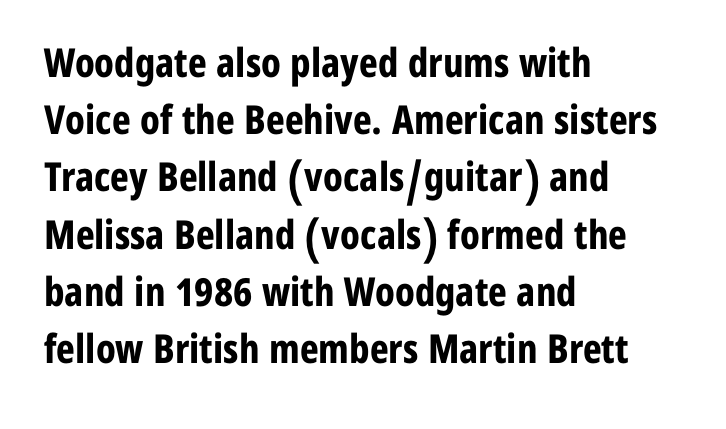
Q: Is the text bold? A: Yes.
Q: Is the text italic (slanted)? A: No, it is upright.
Q: Is the typeface a serif or a sans-serif typeface? A: Sans-serif.
Q: Is the text underlined? A: No.
Q: How is the paragraph aligned? A: Left-aligned.
Q: Is the spacing between letters normal or unusually wide? A: Normal.
Q: Is the spacing between lines tight, normal or loose? A: Normal.
Q: Width (condensed, normal, or wide)? A: Condensed.
Q: Stroke contrast? A: Low.
Q: x-height? A: Medium.
Q: Monospaced? A: No.
